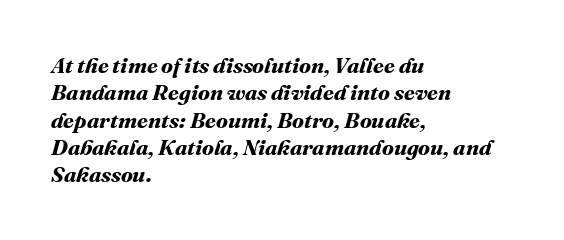
{"bold": "yes", "underline": "no", "align": "left", "line_spacing_ratio": 1.24, "letter_spacing": "normal", "letter_spacing_em": 0.0, "glyph_px": 22}
